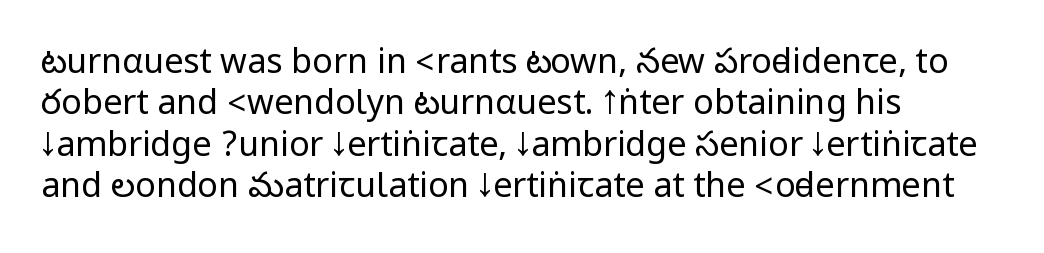
Q: Is the text bold? A: No.
Q: Is the text italic (slanted)? A: No, it is upright.
Q: Is the typeface a serif or a sans-serif typeface? A: Sans-serif.
Q: Is the text underlined? A: No.
Q: How is the paragraph aligned? A: Left-aligned.
Q: Is the spacing between letters normal or unusually wide? A: Normal.
Q: Width (condensed, normal, or wide)? A: Condensed.
Q: Stroke contrast? A: Low.
